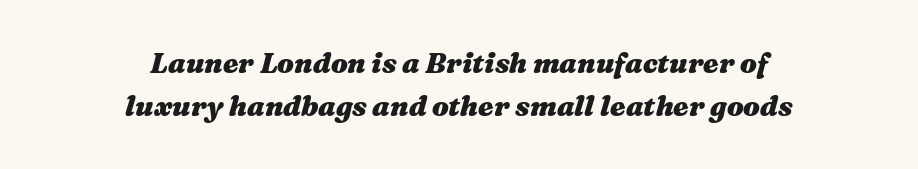
{"italic": "yes", "lean": "right", "slant_degrees": 16, "bold": "yes", "weight": "heavy", "width": "wide", "stroke_contrast": "medium", "x_height": "medium", "monospaced": "no", "underline": "no", "align": "center", "line_spacing": "normal", "line_spacing_ratio": 1.52, "letter_spacing": "normal", "letter_spacing_em": 0.0, "glyph_px": 28}
